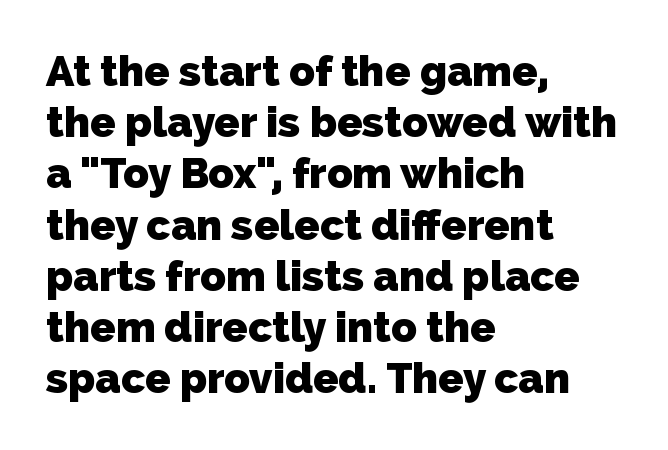
The image shows 42 px heavy sans-serif type; set left-aligned, line spacing 1.22x, normal letter spacing, not underlined; low stroke contrast and a medium x-height.
